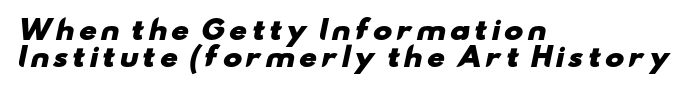
Plain, unruled lines of type. A typesetter would call this leading minimal, almost set solid. Where is the straight margin? On the left. These lines carry a lot of weight — the face is fully bold.
